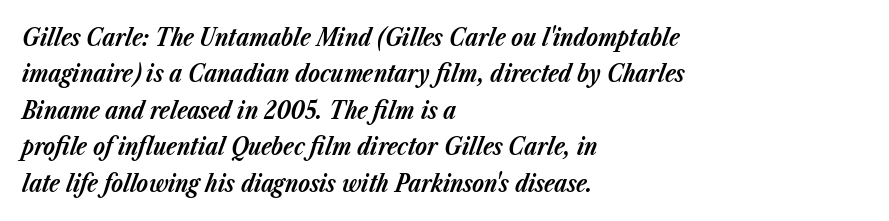
Line spacing here is normal. Compared with an ordinary text face, these strokes are far heavier — a full bold. The text block is weighted toward the left margin, trailing off unevenly rightward. Anything drawn beneath the words? Only blank space. The face used here is rendered with its standard letterfit.
